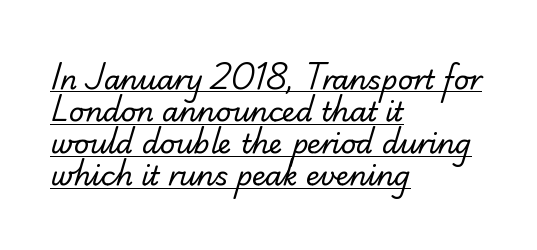
The image shows 27 px text type; set left-aligned, line spacing 1.19x, normal letter spacing, underlined.
